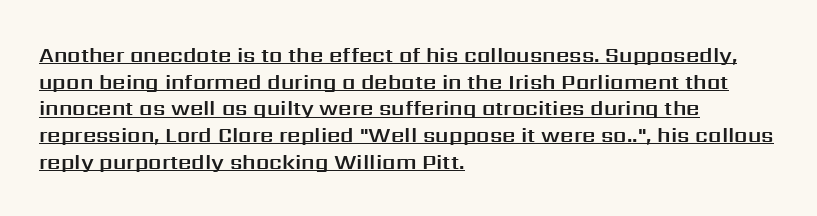
{"italic": "no", "underline": "yes", "align": "left", "line_spacing": "normal", "line_spacing_ratio": 1.27, "letter_spacing": "normal", "letter_spacing_em": 0.0, "glyph_px": 21}
